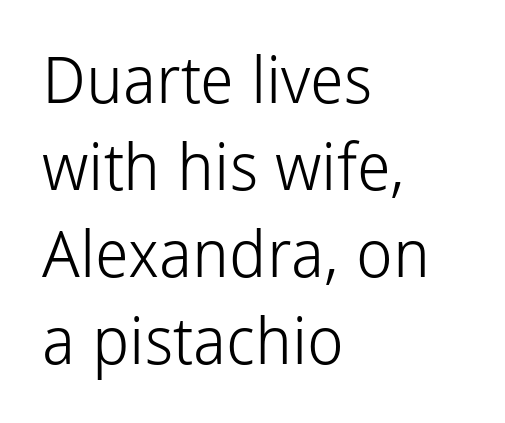
Q: Is the text bold? A: No.
Q: Is the text italic (slanted)? A: No, it is upright.
Q: Is the typeface a serif or a sans-serif typeface? A: Sans-serif.
Q: Is the text underlined? A: No.
Q: How is the paragraph aligned? A: Left-aligned.
Q: Is the spacing between letters normal or unusually wide? A: Normal.
Q: Is the spacing between lines tight, normal or loose? A: Normal.
Q: Width (condensed, normal, or wide)? A: Normal.
Q: Stroke contrast? A: Low.
Q: x-height? A: Medium.
Q: Monospaced? A: No.
